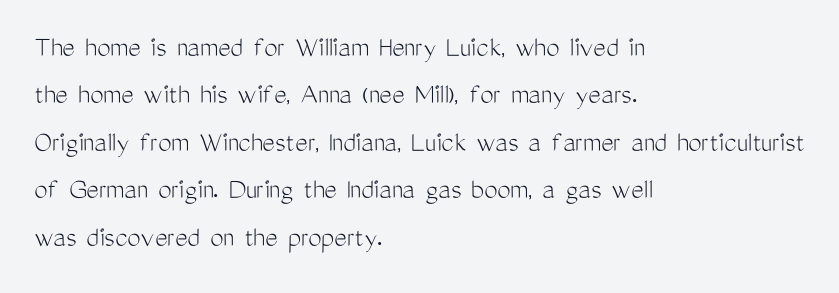
The image shows 30 px light, condensed sans-serif type, upright; set left-aligned, normal line spacing (1.58x), normal letter spacing, not underlined; medium stroke contrast and a medium x-height.
